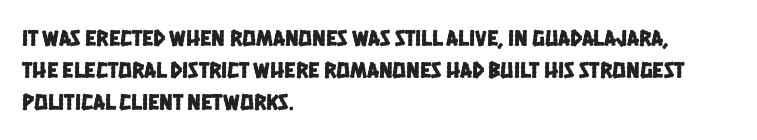
The image shows 23 px text type; set left-aligned, normal line spacing (1.4x), normal letter spacing, not underlined.
